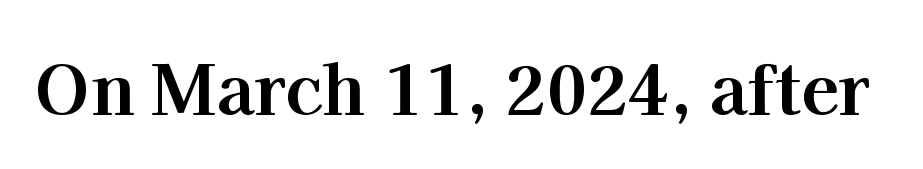
Q: Is the text bold? A: Yes.
Q: Is the text italic (slanted)? A: No, it is upright.
Q: Is the typeface a serif or a sans-serif typeface? A: Serif.
Q: Is the text underlined? A: No.
Q: Is the spacing between letters normal or unusually wide? A: Normal.
Q: Width (condensed, normal, or wide)? A: Normal.
Q: Stroke contrast? A: High.
Q: x-height? A: Medium.
Q: Monospaced? A: No.
